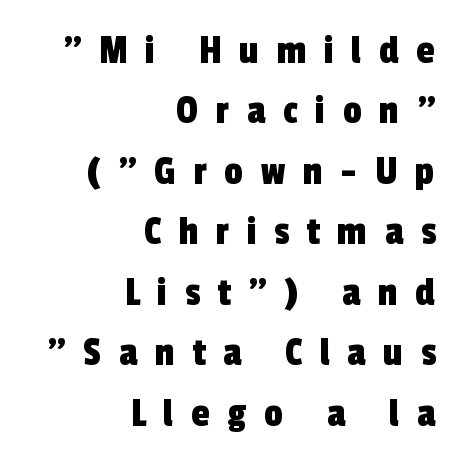
Q: Is the typeface a serif or a sans-serif typeface? A: Sans-serif.
Q: Is the text underlined? A: No.
Q: How is the paragraph aligned? A: Right-aligned.
Q: Is the spacing between letters normal or unusually wide? A: Unusually wide.
Q: Is the spacing between lines tight, normal or loose? A: Normal.
Q: Width (condensed, normal, or wide)? A: Condensed.
Q: x-height? A: Medium.
Q: Monospaced? A: No.
